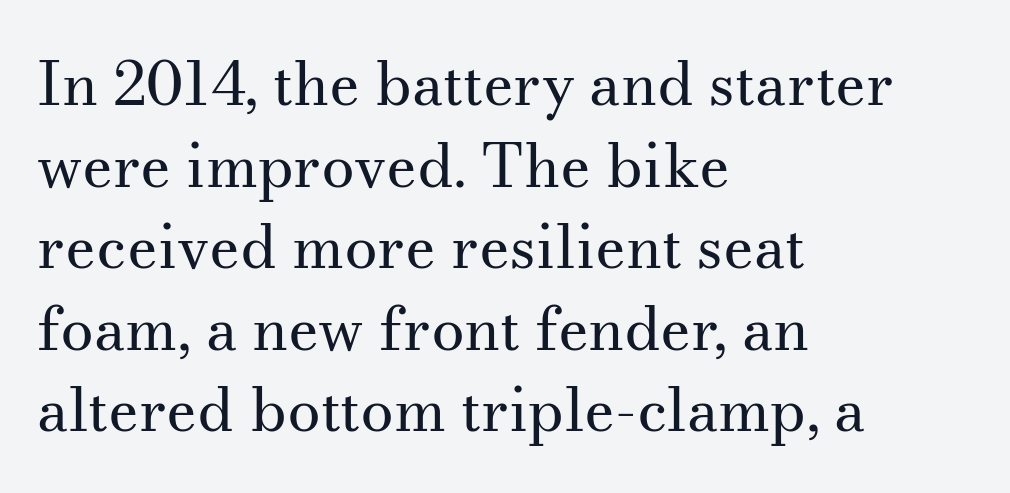
{"serif": "yes", "italic": "no", "bold": "no", "weight": "regular", "width": "normal", "stroke_contrast": "medium", "x_height": "small", "monospaced": "no", "underline": "no", "align": "left", "line_spacing": "normal", "line_spacing_ratio": 1.36, "letter_spacing": "normal", "letter_spacing_em": 0.0, "glyph_px": 60}
